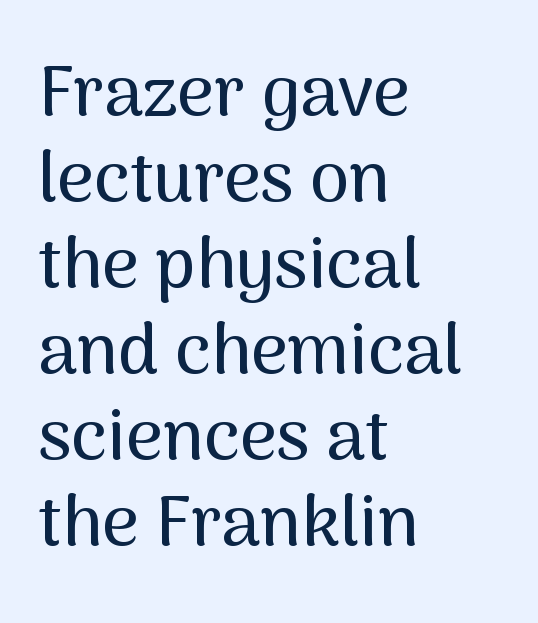
Q: Is the text italic (slanted)? A: No, it is upright.
Q: Is the typeface a serif or a sans-serif typeface? A: Sans-serif.
Q: Is the text underlined? A: No.
Q: How is the paragraph aligned? A: Left-aligned.
Q: Is the spacing between letters normal or unusually wide? A: Normal.
Q: Width (condensed, normal, or wide)? A: Normal.
Q: Stroke contrast? A: Medium.
Q: x-height? A: Medium.
Q: Monospaced? A: No.
